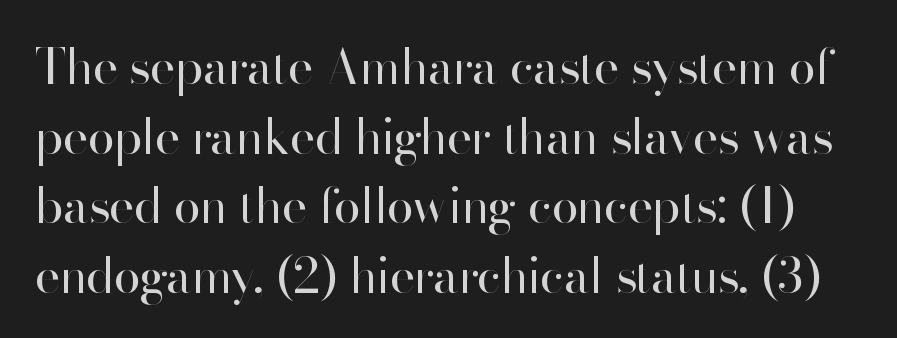
The image shows 49 px regular-weight sans-serif type, upright; set normal line spacing (1.42x), normal letter spacing, not underlined; high stroke contrast and a small x-height.
